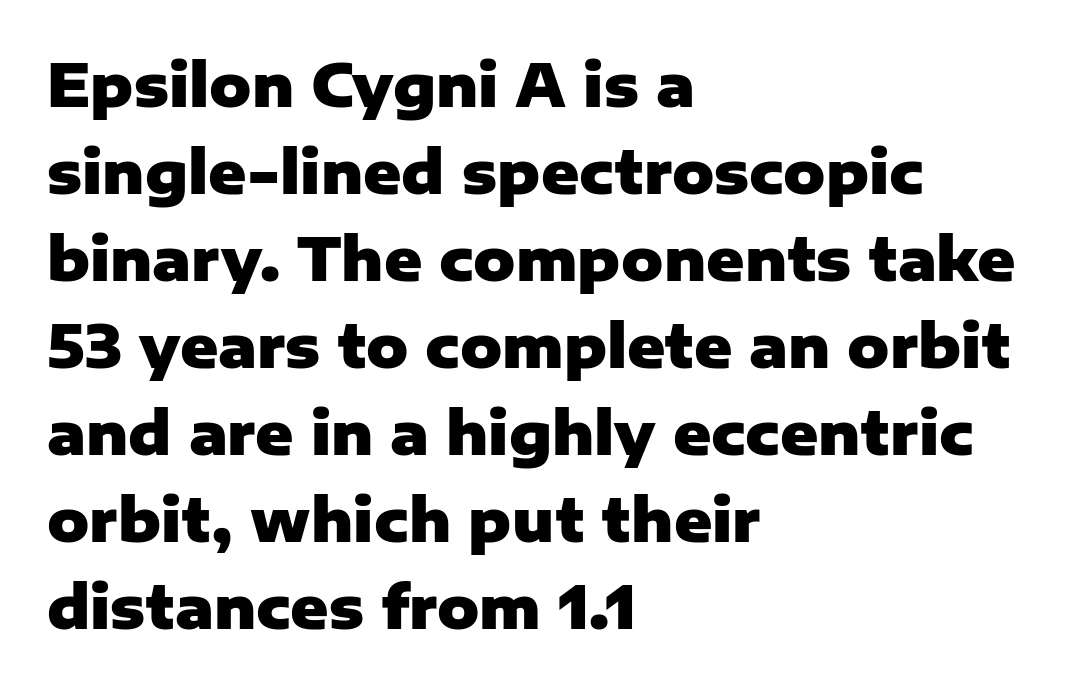
The rendering uses natural spacing where letterforms have individual widths. Every row of glyphs begins at an identical x-position on the left. Between one letter and the next there's only the usual sliver of space. The specimen reads as upright at a glance.
